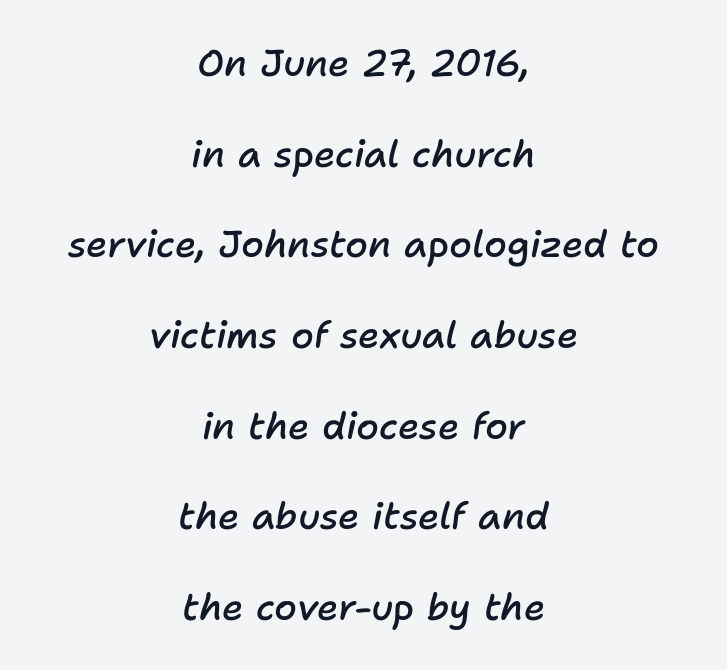
Q: Is the text bold? A: Semi-bold.
Q: Is the text italic (slanted)? A: Yes, it leans right by about 11 degrees.
Q: Is the text underlined? A: No.
Q: How is the paragraph aligned? A: Centered.
Q: Is the spacing between letters normal or unusually wide? A: Normal.
Q: Is the spacing between lines tight, normal or loose? A: Loose.
Q: Width (condensed, normal, or wide)? A: Normal.
Q: Stroke contrast? A: Low.
Q: x-height? A: Medium.
Q: Monospaced? A: No.
